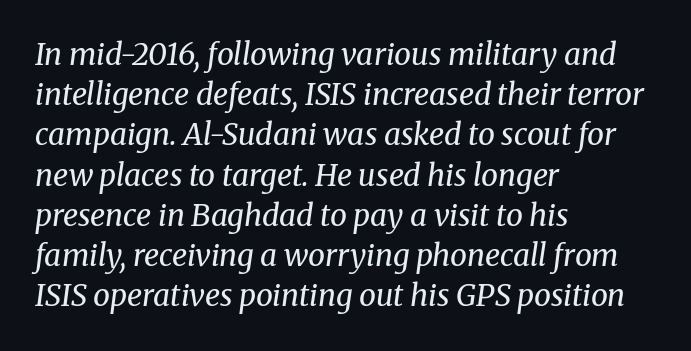
Type style note: has serifs. The passage shown leans; its letterforms are oblique. Is there much room between lines? A standard amount, neither cramped nor airy. Nothing heavy about these letters — not bold at all.
